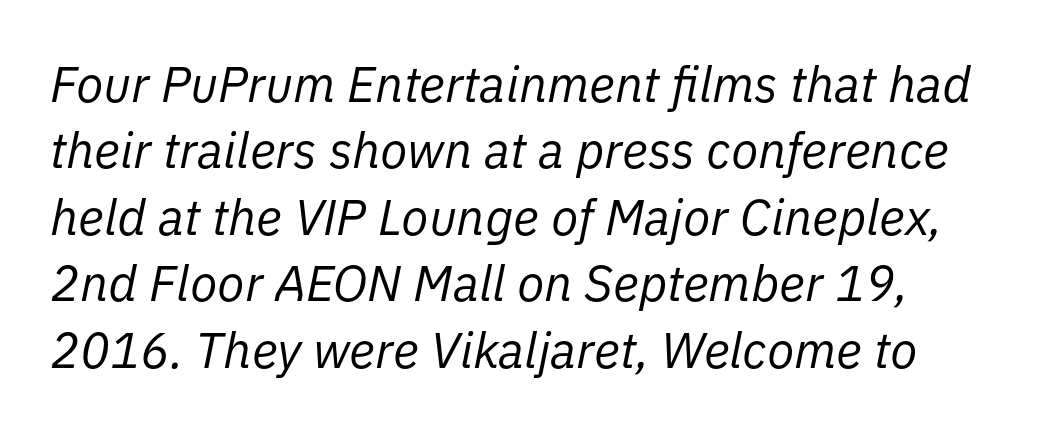
{"italic": "yes", "lean": "right", "slant_degrees": 11, "bold": "no", "weight": "regular", "width": "normal", "stroke_contrast": "low", "x_height": "medium", "monospaced": "no", "underline": "no", "line_spacing": "normal", "line_spacing_ratio": 1.33, "letter_spacing": "normal", "letter_spacing_em": 0.0, "glyph_px": 50}
